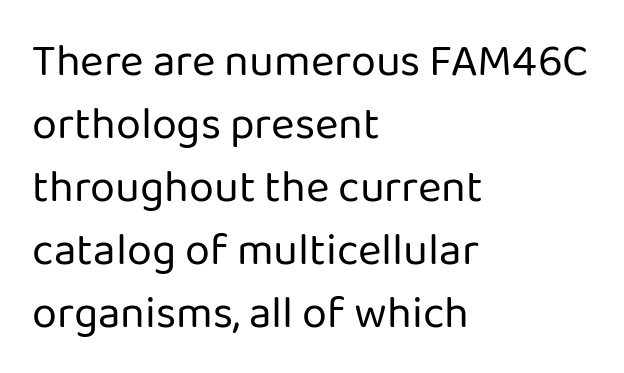
Nope, no serifs anywhere on these letters. The passage shown is typed in a proportional face where columns would drift. The setting favours the left margin, as ordinary paragraphs usually do. Default kerning and tracking; the words read as compact shapes. Rule under the text: the space is simply empty.
